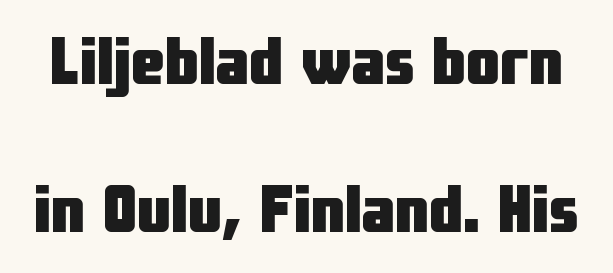
Every stem runs plumb, perpendicular to the baseline. Check under the words: just untouched page. You could call the tracking neutral — neither tight nor loose. Looks like regular typesetting: each glyph gets only the width it needs. The characters display no serif detailing; their extremities are plain.
